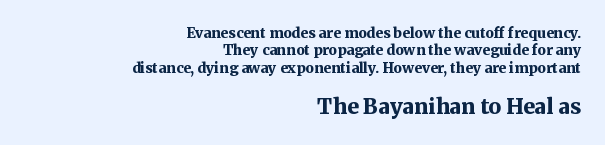
{"italic": "no", "bold": "yes", "underline": "no", "align": "right", "line_spacing": "normal", "line_spacing_ratio": 1.25, "letter_spacing": "normal", "letter_spacing_em": 0.0, "larger_block": "second", "size_ratio": 1.5, "glyph_px": 21}
